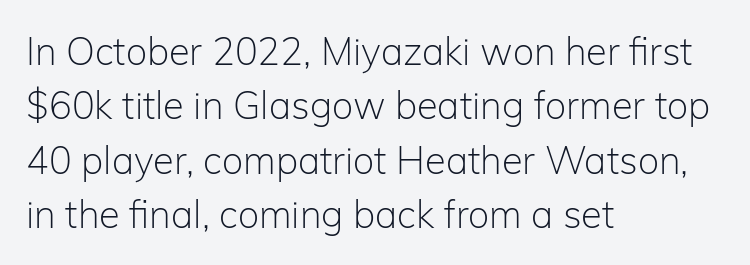
Q: Is the text bold? A: No.
Q: Is the text italic (slanted)? A: No, it is upright.
Q: Is the typeface a serif or a sans-serif typeface? A: Sans-serif.
Q: Is the text underlined? A: No.
Q: How is the paragraph aligned? A: Left-aligned.
Q: Is the spacing between letters normal or unusually wide? A: Normal.
Q: Is the spacing between lines tight, normal or loose? A: Normal.
Q: Width (condensed, normal, or wide)? A: Normal.
Q: Stroke contrast? A: Low.
Q: x-height? A: Medium.
Q: Monospaced? A: No.
